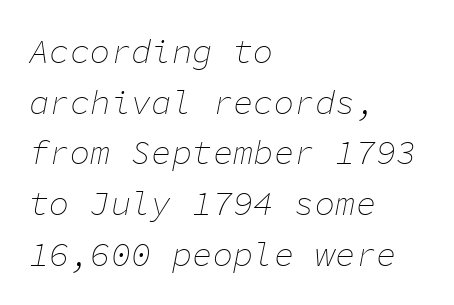
Is there much room between lines? A standard amount, neither cramped nor airy. Clear beneath every line of the passage. In terms of posture, this sample is oblique. This sample has the even, mechanical cadence of fixed-width lettering. A classic flush-left, rag-right setting is used for this passage. The horizontal fit of the characters is conventional and even.
